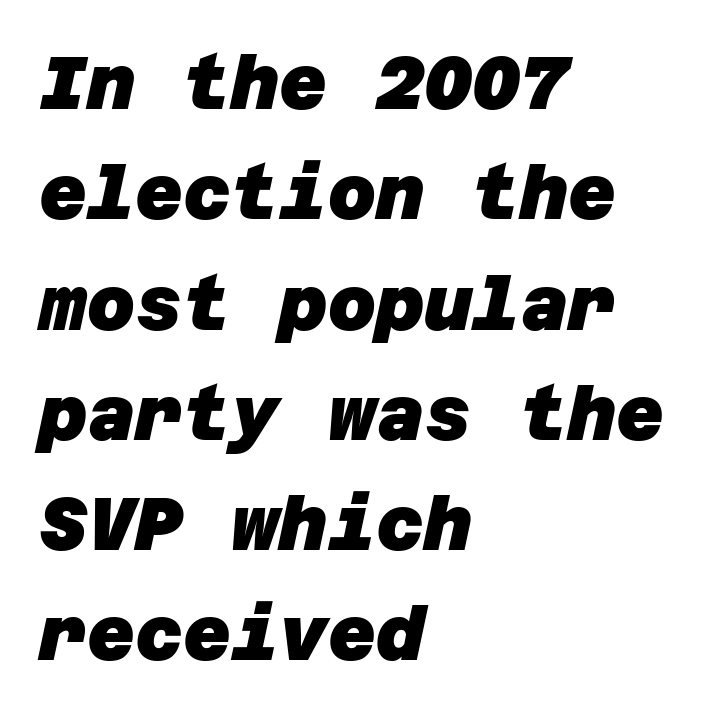
{"serif": "no", "bold": "yes", "weight": "heavy", "width": "normal", "stroke_contrast": "low", "x_height": "large", "underline": "no", "align": "left", "line_spacing": "normal", "line_spacing_ratio": 1.49, "letter_spacing": "normal", "letter_spacing_em": 0.0, "glyph_px": 74}
